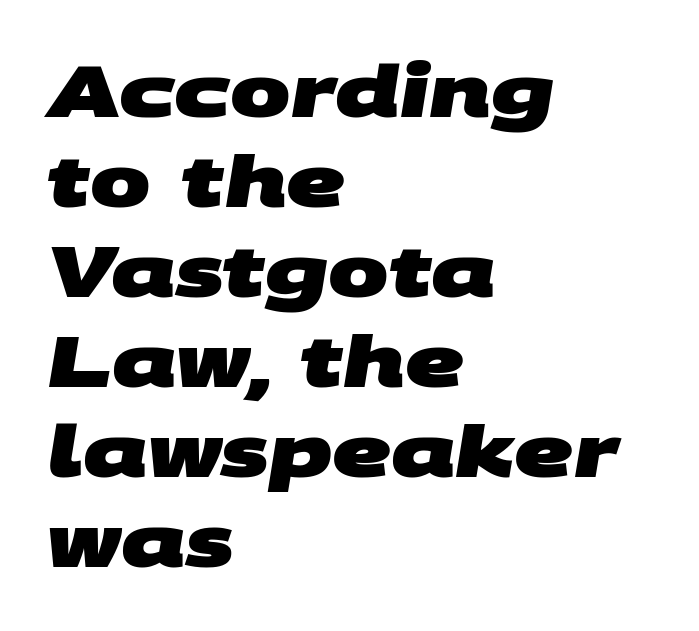
{"serif": "no", "bold": "yes", "weight": "heavy", "width": "wide", "stroke_contrast": "medium", "x_height": "large", "monospaced": "no", "underline": "no", "align": "left", "line_spacing": "normal", "line_spacing_ratio": 1.25, "letter_spacing": "normal", "letter_spacing_em": 0.0, "glyph_px": 72}
